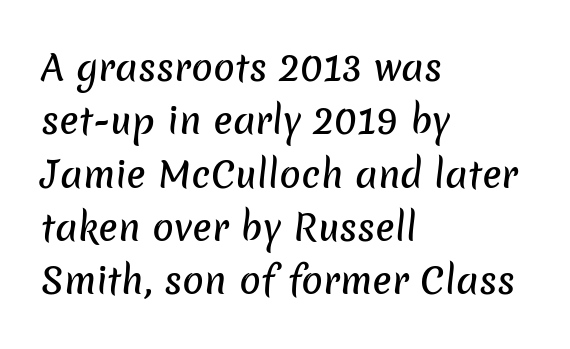
{"serif": "no", "width": "normal", "stroke_contrast": "low", "x_height": "medium", "monospaced": "no", "underline": "no", "align": "left", "line_spacing": "normal", "line_spacing_ratio": 1.48, "letter_spacing": "normal", "letter_spacing_em": 0.0, "glyph_px": 36}
